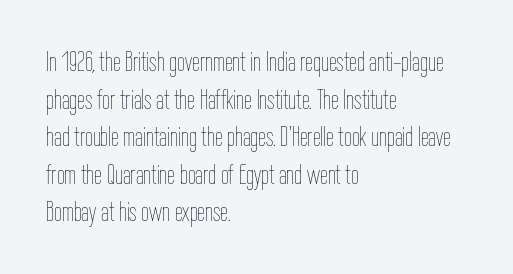
The area under the type is left untouched. Each word holds together tightly as a unit, with standard inter-letter gaps. On a weight scale, this lands at 450 or below. You could not count columns in this text — the font is proportionally spaced. Nope, not italic — everything's standing straight. The lines sit at an ordinary, default distance from one another.
